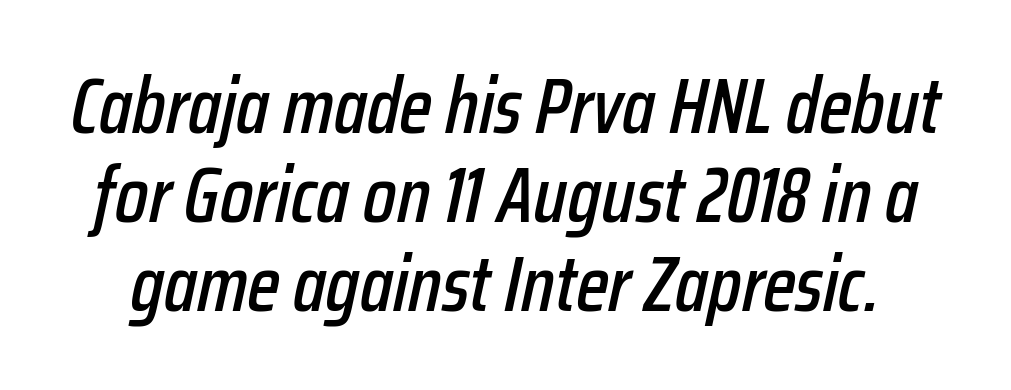
The letterforms sit shoulder to shoulder at normal distance. The area under the type is left untouched. Varying glyph widths throughout — classic text-font behaviour. It's the slanting kind of type. One glance says dense: line gaps are narrower than usual.
